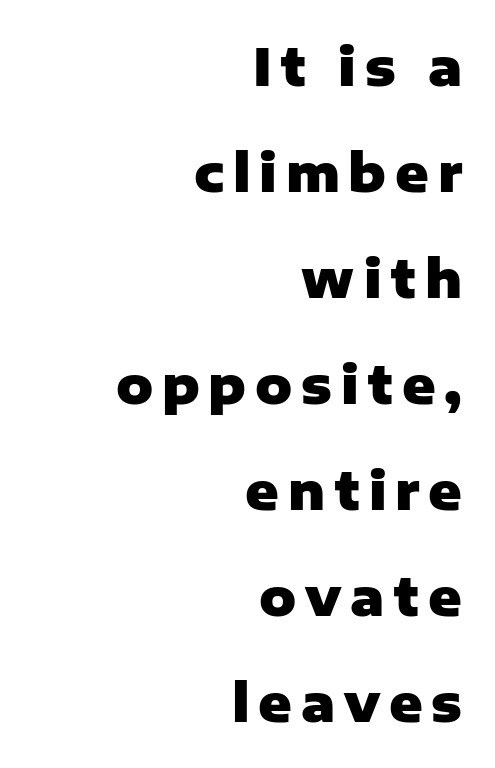
Q: Is the text bold? A: Yes.
Q: Is the text italic (slanted)? A: No, it is upright.
Q: Is the typeface a serif or a sans-serif typeface? A: Sans-serif.
Q: Is the text underlined? A: No.
Q: How is the paragraph aligned? A: Right-aligned.
Q: Is the spacing between lines tight, normal or loose? A: Loose.
Q: Width (condensed, normal, or wide)? A: Normal.
Q: Stroke contrast? A: Low.
Q: x-height? A: Medium.
Q: Monospaced? A: No.
